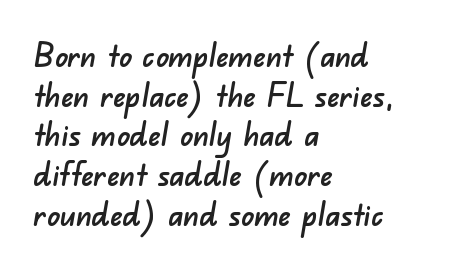
The image shows 32 px sans-serif type; set left-aligned, line spacing 1.24x, normal letter spacing, not underlined; low stroke contrast and a small x-height.
